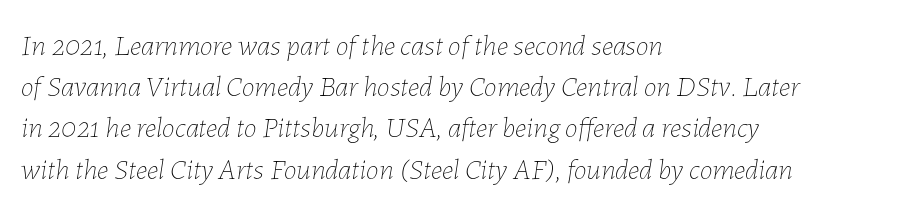
Q: Is the text bold? A: No.
Q: Is the text italic (slanted)? A: Yes, it leans right by about 7 degrees.
Q: Is the text underlined? A: No.
Q: How is the paragraph aligned? A: Left-aligned.
Q: Is the spacing between letters normal or unusually wide? A: Normal.
Q: Is the spacing between lines tight, normal or loose? A: Normal.
Q: Width (condensed, normal, or wide)? A: Normal.
Q: Stroke contrast? A: Low.
Q: x-height? A: Medium.
Q: Monospaced? A: No.
